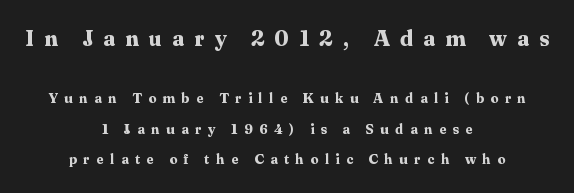
Q: Is the text bold? A: Yes.
Q: Is the text italic (slanted)? A: No, it is upright.
Q: Is the text underlined? A: No.
Q: How is the paragraph aligned? A: Centered.
Q: Is the spacing between letters normal or unusually wide? A: Unusually wide.
Q: Is the spacing between lines tight, normal or loose? A: Loose.
Q: Which block of text is set in a larger size, the first (top) or the second (bottom)? A: The first (top) one.
